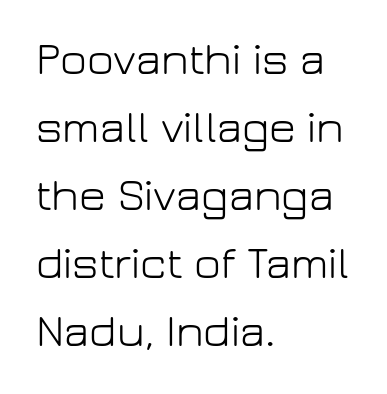
{"serif": "no", "italic": "no", "bold": "no", "weight": "light", "width": "normal", "stroke_contrast": "low", "x_height": "medium", "monospaced": "no", "underline": "no", "align": "left", "line_spacing": "normal", "line_spacing_ratio": 1.48, "letter_spacing": "normal", "letter_spacing_em": 0.0, "glyph_px": 46}
